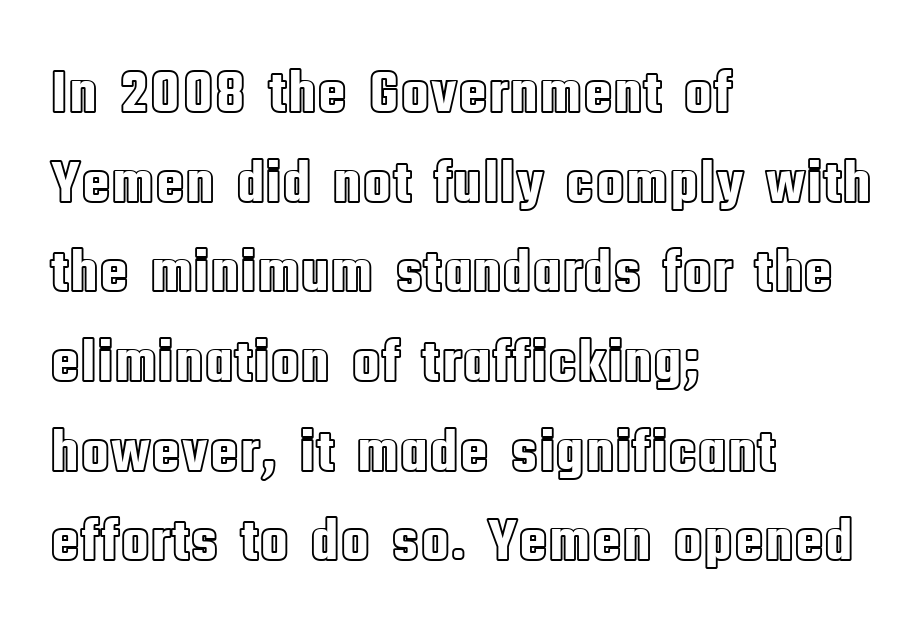
The rendering uses natural spacing where letterforms have individual widths. Posture: upright roman. How are the letters spaced? Ordinarily, with no added tracking. Words float on clear page, feet unadorned.
